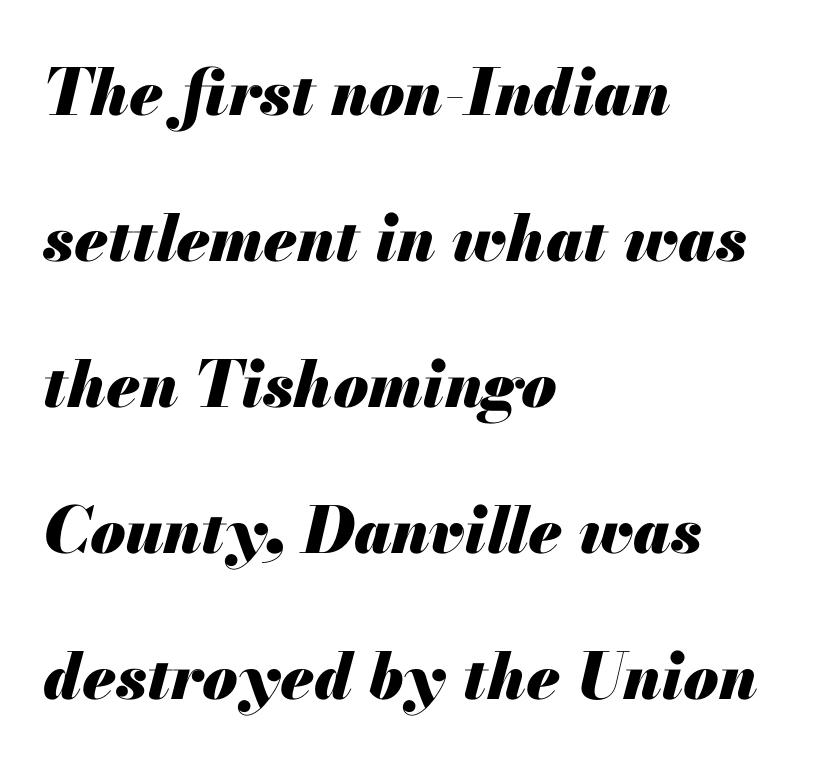
The image shows 64 px heavy type, italic (leaning right); set left-aligned, loose line spacing (2.28x), normal letter spacing, not underlined; medium stroke contrast and a small x-height.
